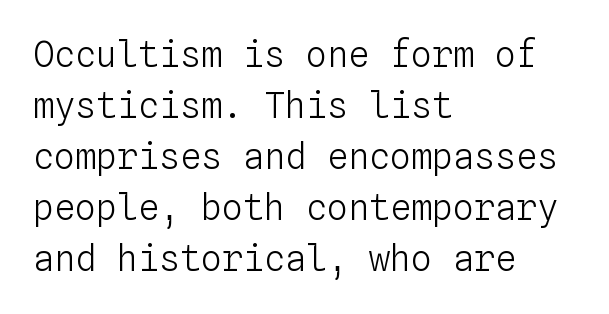
The horizontal fit of the characters is conventional and even. Think standard paragraph weight, or any step lighter than that. Every character here occupies the same horizontal width, giving the sample a typewriter-like rhythm. A classic flush-left, rag-right setting is used for this passage. The specimen reads as upright at a glance.
